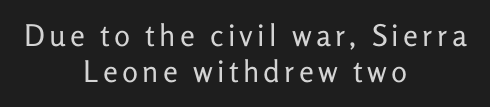
{"serif": "no", "italic": "no", "bold": "no", "weight": "regular", "width": "normal", "stroke_contrast": "low", "x_height": "medium", "monospaced": "no", "underline": "no", "align": "center", "line_spacing_ratio": 1.21, "glyph_px": 30}
